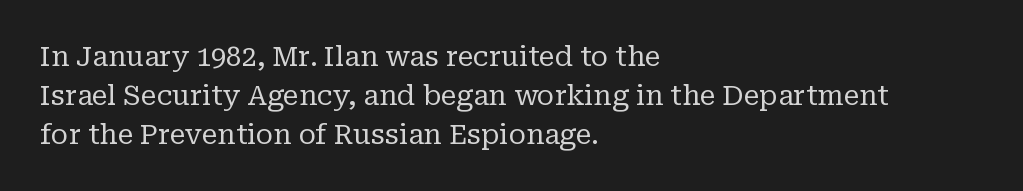
Nothing heavy about these letters — not bold at all. The block of text has a typical density, with ordinary space between rows. Posture: straight, roman, zero tilt. Quick note: underline off. The letterforms sit shoulder to shoulder at normal distance.
